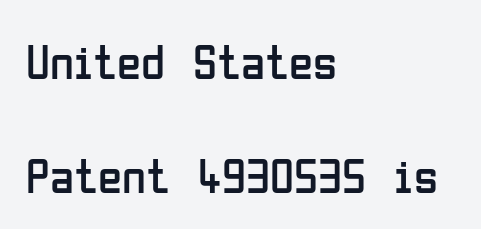
Q: Is the text bold? A: No.
Q: Is the text italic (slanted)? A: No, it is upright.
Q: Is the typeface a serif or a sans-serif typeface? A: Sans-serif.
Q: Is the text underlined? A: No.
Q: How is the paragraph aligned? A: Left-aligned.
Q: Is the spacing between letters normal or unusually wide? A: Normal.
Q: Is the spacing between lines tight, normal or loose? A: Loose.
Q: Width (condensed, normal, or wide)? A: Condensed.
Q: Stroke contrast? A: Low.
Q: x-height? A: Medium.
Q: Monospaced? A: No.
